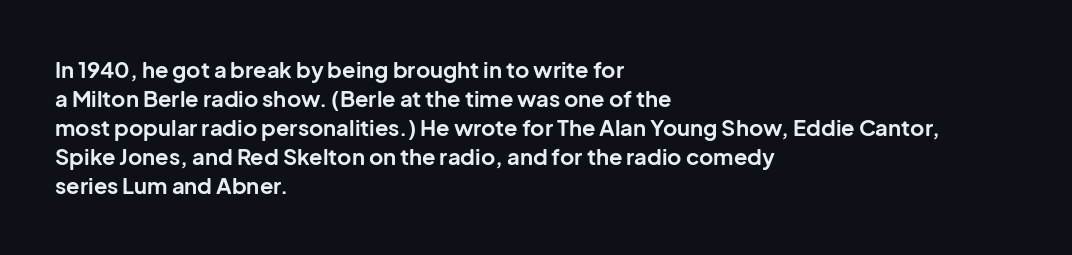
The image shows 22 px bold type, upright; set left-aligned, normal line spacing (1.32x), normal letter spacing, not underlined.
